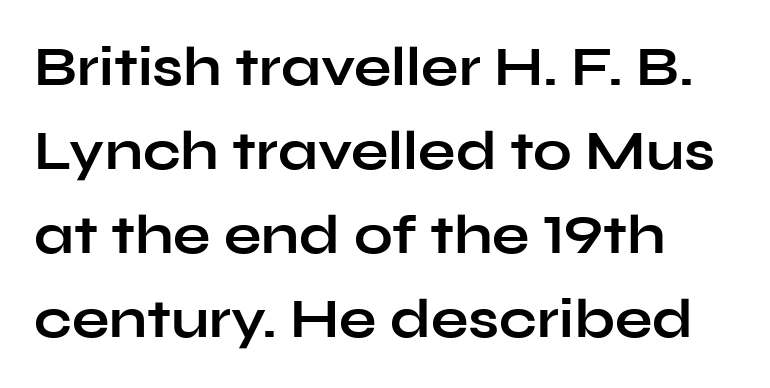
Typographic density is high because the face is bold. This block has exactly the height ordinary leading produces. Inter-character spacing is left at the font's built-in metrics. The paragraph has a hard left edge and a soft right edge. Note: no serifs on the glyphs. These lines were composed using upright roman letters.
